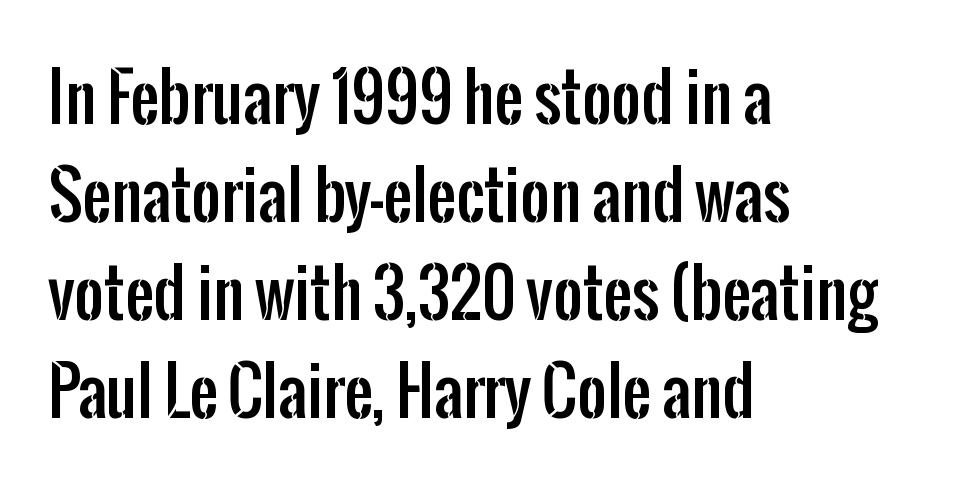
The image shows 64 px condensed sans-serif type, upright; set left-aligned, normal line spacing (1.53x), normal letter spacing, not underlined; low stroke contrast and a medium x-height.
